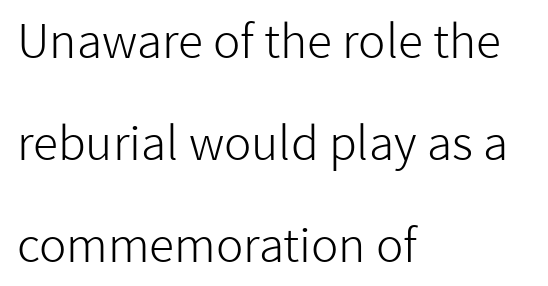
Note the varied advance widths — an 'i' is clearly narrower than an 'm'. You can tell it's not italic because the verticals are truly vertical. A great deal of white space separates one row of letters from the next. All the whitespace from short lines collects on the right.
